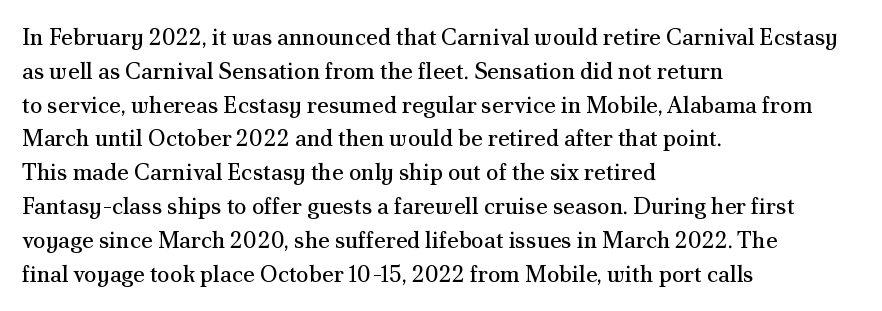
Q: Is the text bold? A: No.
Q: Is the text italic (slanted)? A: No, it is upright.
Q: Is the text underlined? A: No.
Q: How is the paragraph aligned? A: Left-aligned.
Q: Is the spacing between letters normal or unusually wide? A: Normal.
Q: Is the spacing between lines tight, normal or loose? A: Normal.
